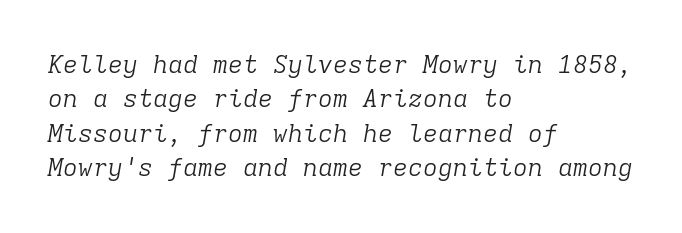
The rendering anchors every line to the left-hand side. Between one letter and the next there's only the usual sliver of space. Tall strokes in this sample are angled rather than plumb. Successive baselines arrive at the customary interval. This reads as an unemphasized weight, regular at the heaviest. Underline: absent.
